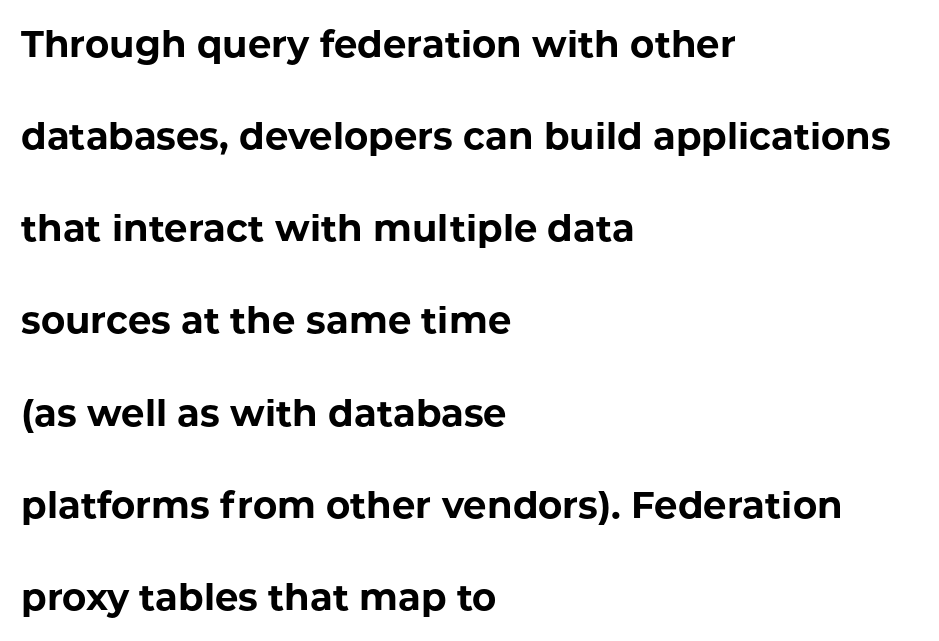
{"serif": "no", "italic": "no", "bold": "yes", "weight": "bold", "width": "normal", "stroke_contrast": "low", "x_height": "medium", "monospaced": "no", "underline": "no", "align": "left", "line_spacing": "loose", "line_spacing_ratio": 2.49, "letter_spacing": "normal", "letter_spacing_em": 0.0, "glyph_px": 37}
